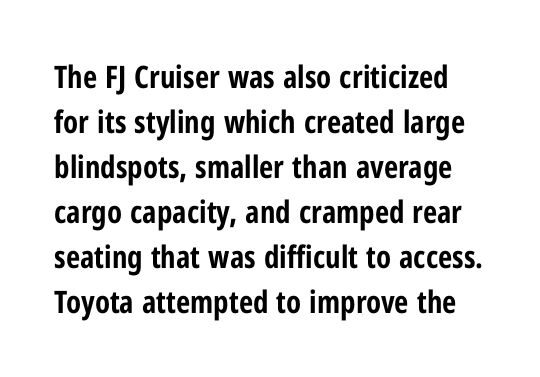
The image shows 31 px bold, condensed sans-serif type, upright; set normal line spacing (1.45x), normal letter spacing, not underlined; low stroke contrast and a medium x-height.
